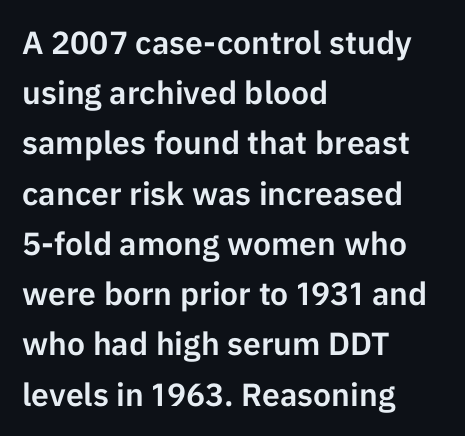
Q: Is the text italic (slanted)? A: No, it is upright.
Q: Is the typeface a serif or a sans-serif typeface? A: Sans-serif.
Q: Is the text underlined? A: No.
Q: How is the paragraph aligned? A: Left-aligned.
Q: Is the spacing between letters normal or unusually wide? A: Normal.
Q: Is the spacing between lines tight, normal or loose? A: Normal.
Q: Width (condensed, normal, or wide)? A: Normal.
Q: Stroke contrast? A: Low.
Q: x-height? A: Medium.
Q: Monospaced? A: No.
